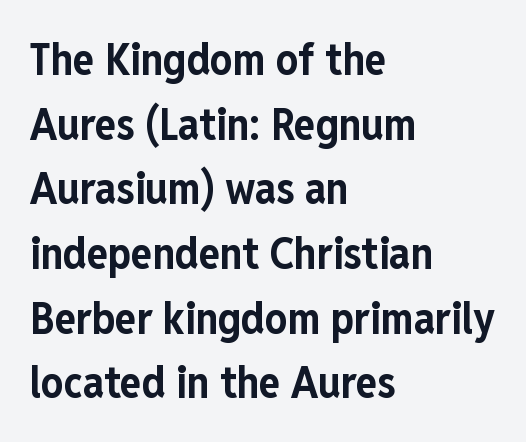
{"serif": "no", "italic": "no", "bold": "yes", "weight": "bold", "width": "condensed", "stroke_contrast": "low", "x_height": "medium", "monospaced": "no", "underline": "no", "align": "left", "line_spacing": "normal", "line_spacing_ratio": 1.47, "letter_spacing": "normal", "letter_spacing_em": 0.0, "glyph_px": 44}
